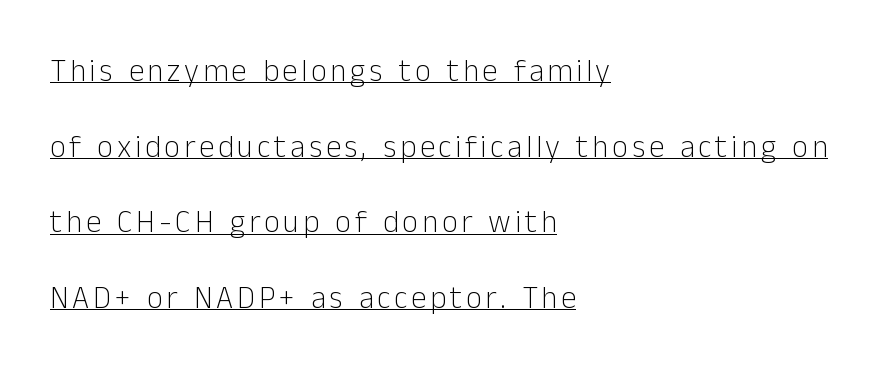
The strokes carry an ordinary text weight at most. Spacing verdict: proportional, widths tailored to each character. Short and long lines alike share a common starting point at left. These lines stand farther apart than default settings would place them. You can tell it's not italic because the verticals are truly vertical. Nothing sits at the stroke ends, so this counts as sans-serif.
